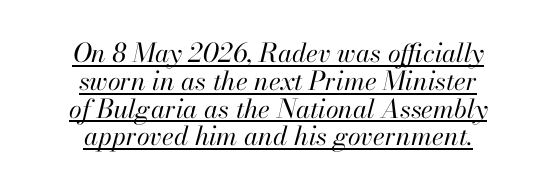
Compared with undecorated copy, this sample adds a rule below the words. One-word summary of the alignment: center. Compared with ordinary roman type, these characters are visibly tilted. Bold? No — there's no thickening of the strokes. The letterforms sit shoulder to shoulder at normal distance.
